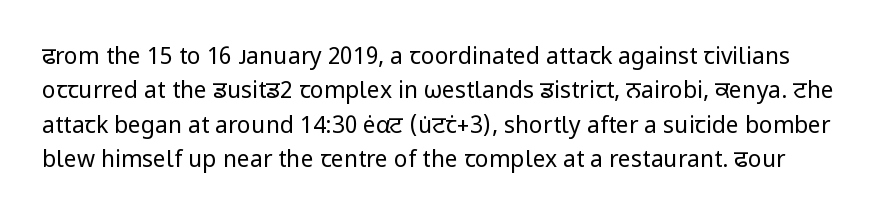
Q: Is the text bold? A: No.
Q: Is the text italic (slanted)? A: No, it is upright.
Q: Is the text underlined? A: No.
Q: Is the spacing between letters normal or unusually wide? A: Normal.
Q: Is the spacing between lines tight, normal or loose? A: Normal.
